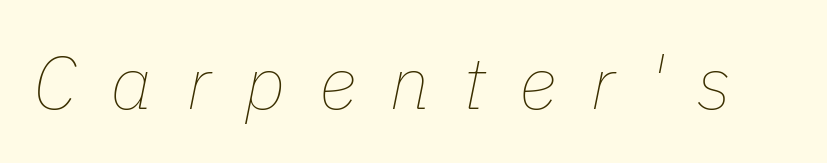
The image shows 74 px thin type, italic (leaning right); set unusually wide letter spacing (+0.45 em), not underlined; low stroke contrast and a medium x-height.
